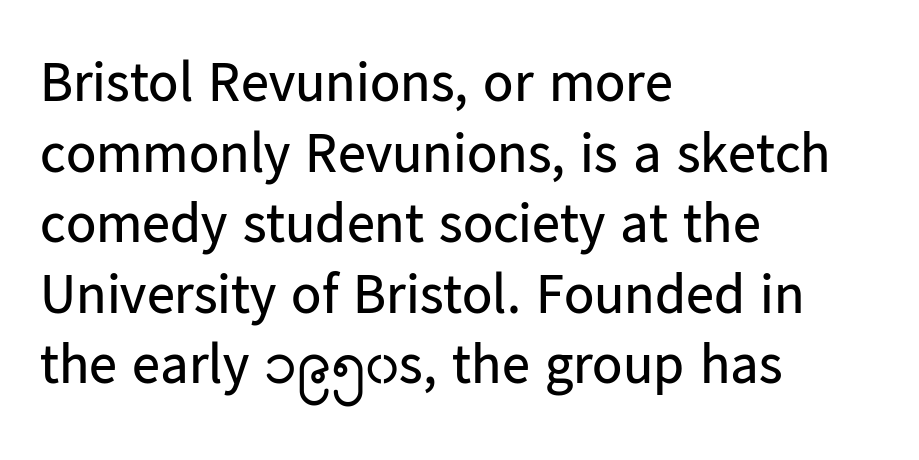
Q: Is the text bold? A: No.
Q: Is the text italic (slanted)? A: No, it is upright.
Q: Is the typeface a serif or a sans-serif typeface? A: Sans-serif.
Q: Is the text underlined? A: No.
Q: How is the paragraph aligned? A: Left-aligned.
Q: Is the spacing between letters normal or unusually wide? A: Normal.
Q: Is the spacing between lines tight, normal or loose? A: Normal.
Q: Width (condensed, normal, or wide)? A: Normal.
Q: Stroke contrast? A: Low.
Q: x-height? A: Medium.
Q: Monospaced? A: No.
